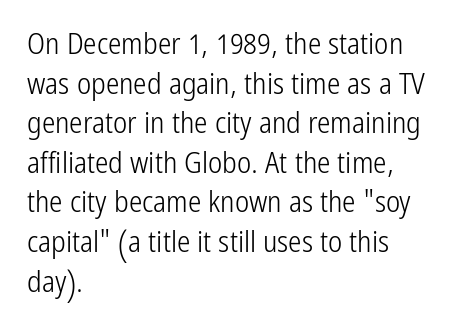
Q: Is the text bold? A: No.
Q: Is the text italic (slanted)? A: No, it is upright.
Q: Is the typeface a serif or a sans-serif typeface? A: Sans-serif.
Q: Is the text underlined? A: No.
Q: How is the paragraph aligned? A: Left-aligned.
Q: Is the spacing between letters normal or unusually wide? A: Normal.
Q: Is the spacing between lines tight, normal or loose? A: Normal.
Q: Width (condensed, normal, or wide)? A: Condensed.
Q: Stroke contrast? A: Low.
Q: x-height? A: Medium.
Q: Monospaced? A: No.
